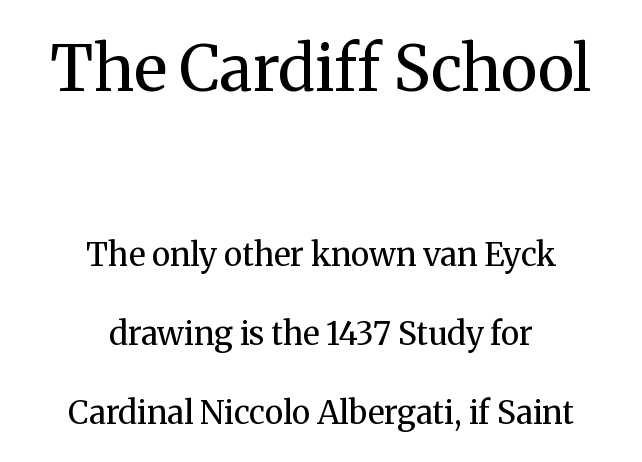
Q: Is the text bold? A: No.
Q: Is the text italic (slanted)? A: No, it is upright.
Q: Is the typeface a serif or a sans-serif typeface? A: Serif.
Q: Is the text underlined? A: No.
Q: How is the paragraph aligned? A: Centered.
Q: Is the spacing between letters normal or unusually wide? A: Normal.
Q: Is the spacing between lines tight, normal or loose? A: Loose.
Q: Which block of text is set in a larger size, the first (top) or the second (bottom)? A: The first (top) one.
Q: Width (condensed, normal, or wide)? A: Normal.
Q: Stroke contrast? A: Medium.
Q: x-height? A: Medium.
Q: Monospaced? A: No.
